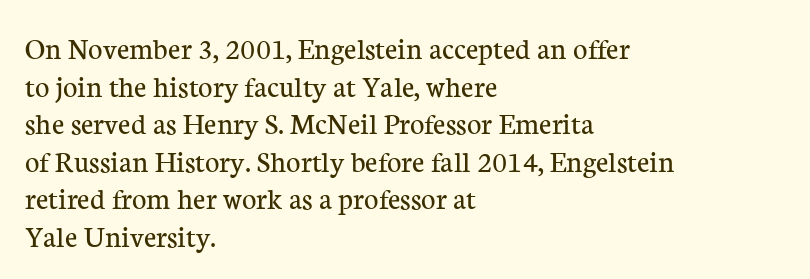
Q: Is the text bold? A: No.
Q: Is the text italic (slanted)? A: No, it is upright.
Q: Is the typeface a serif or a sans-serif typeface? A: Serif.
Q: Is the text underlined? A: No.
Q: How is the paragraph aligned? A: Left-aligned.
Q: Is the spacing between letters normal or unusually wide? A: Normal.
Q: Width (condensed, normal, or wide)? A: Normal.
Q: Stroke contrast? A: Low.
Q: x-height? A: Medium.
Q: Monospaced? A: No.
